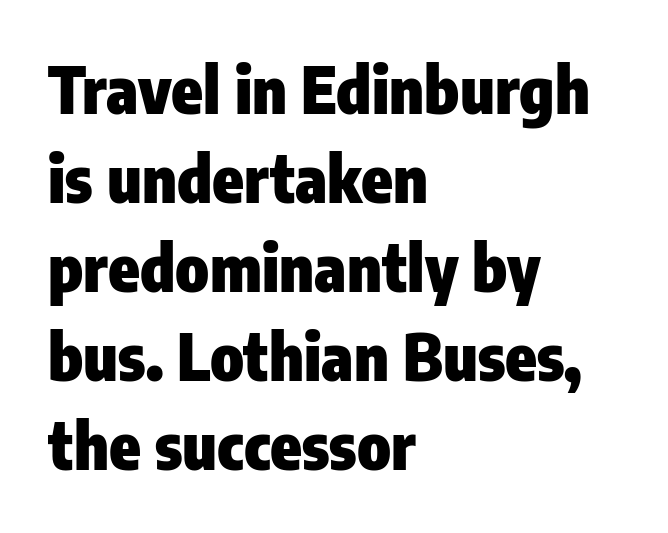
Q: Is the text bold? A: Yes.
Q: Is the text italic (slanted)? A: No, it is upright.
Q: Is the typeface a serif or a sans-serif typeface? A: Sans-serif.
Q: Is the text underlined? A: No.
Q: How is the paragraph aligned? A: Left-aligned.
Q: Is the spacing between letters normal or unusually wide? A: Normal.
Q: Is the spacing between lines tight, normal or loose? A: Normal.
Q: Width (condensed, normal, or wide)? A: Condensed.
Q: Stroke contrast? A: Low.
Q: x-height? A: Medium.
Q: Monospaced? A: No.
